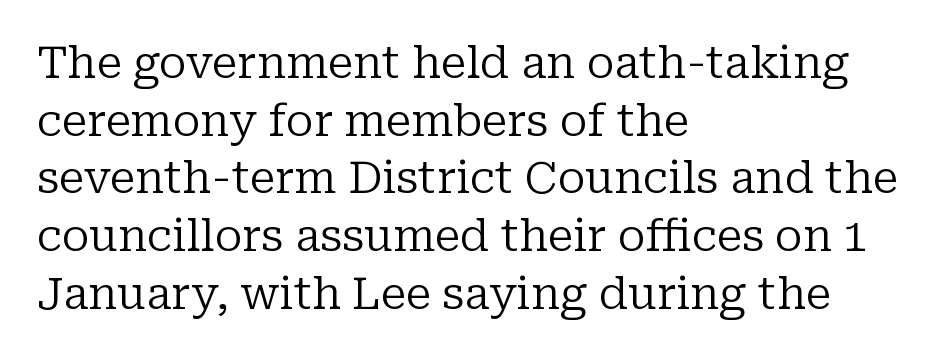
Q: Is the text bold? A: No.
Q: Is the text italic (slanted)? A: No, it is upright.
Q: Is the typeface a serif or a sans-serif typeface? A: Serif.
Q: Is the text underlined? A: No.
Q: How is the paragraph aligned? A: Left-aligned.
Q: Is the spacing between letters normal or unusually wide? A: Normal.
Q: Is the spacing between lines tight, normal or loose? A: Normal.
Q: Width (condensed, normal, or wide)? A: Normal.
Q: Stroke contrast? A: Low.
Q: x-height? A: Medium.
Q: Monospaced? A: No.
